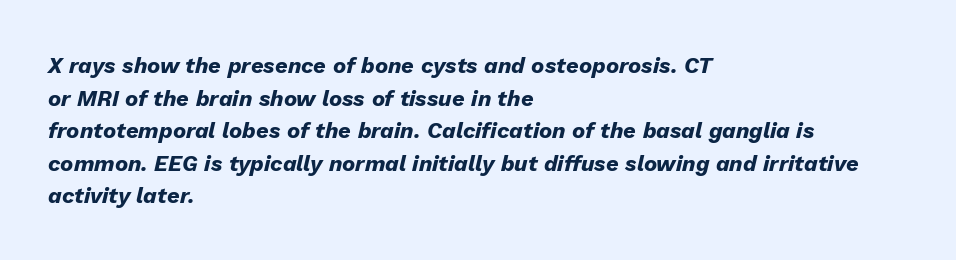
The image shows 22 px bold type, italic (leaning right); set left-aligned, normal line spacing (1.48x), normal letter spacing, not underlined.
